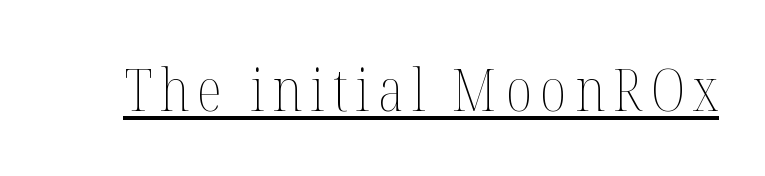
{"italic": "no", "bold": "no", "weight": "thin", "width": "condensed", "stroke_contrast": "medium", "x_height": "medium", "monospaced": "no", "underline": "yes", "glyph_px": 59}
